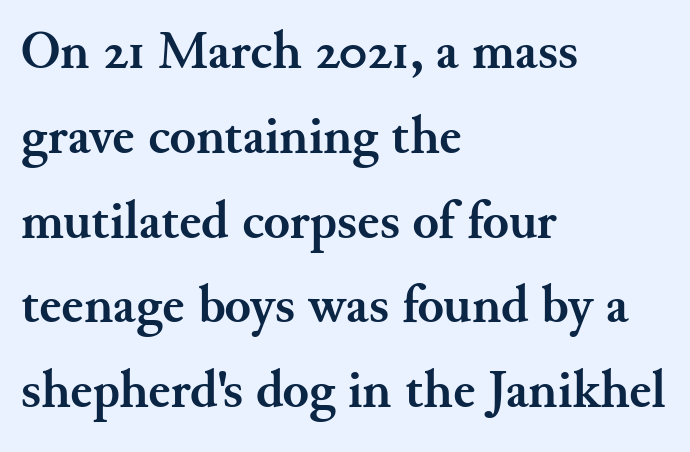
The image shows 54 px semibold serif type, upright; set left-aligned, normal line spacing (1.57x), normal letter spacing, not underlined; medium stroke contrast and a small x-height.
